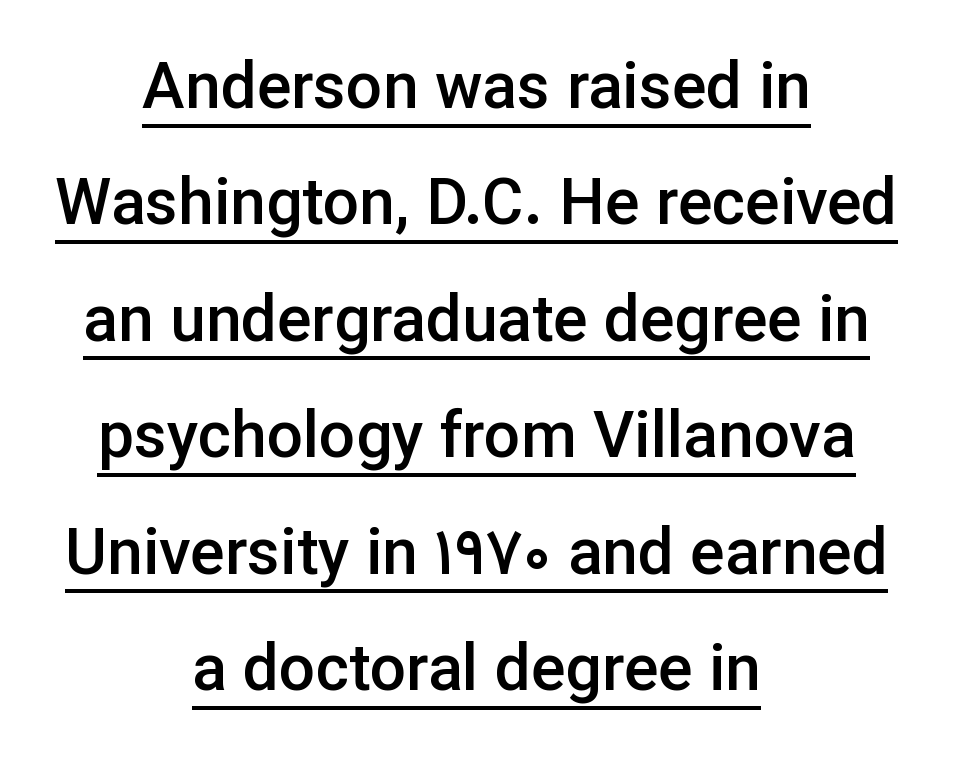
Letterform terminals end flat and unadorned throughout the passage. These lines are centered, leaving both edges ragged. Looks like regular typesetting: each glyph gets only the width it needs. Underlined type.
